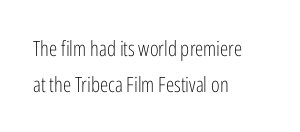
Q: Is the text bold? A: No.
Q: Is the text italic (slanted)? A: No, it is upright.
Q: Is the text underlined? A: No.
Q: How is the paragraph aligned? A: Left-aligned.
Q: Is the spacing between letters normal or unusually wide? A: Normal.
Q: Is the spacing between lines tight, normal or loose? A: Normal.
